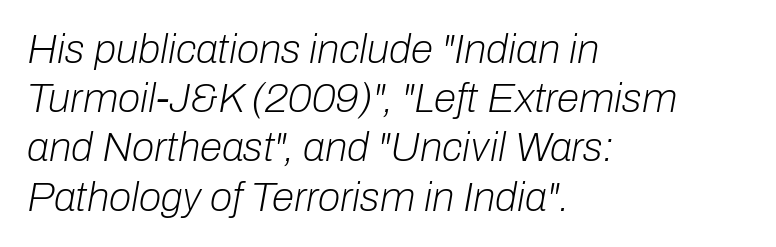
Q: Is the text bold? A: No.
Q: Is the text italic (slanted)? A: Yes, it leans right by about 10 degrees.
Q: Is the text underlined? A: No.
Q: How is the paragraph aligned? A: Left-aligned.
Q: Is the spacing between letters normal or unusually wide? A: Normal.
Q: Width (condensed, normal, or wide)? A: Normal.
Q: Stroke contrast? A: Low.
Q: x-height? A: Medium.
Q: Monospaced? A: No.
